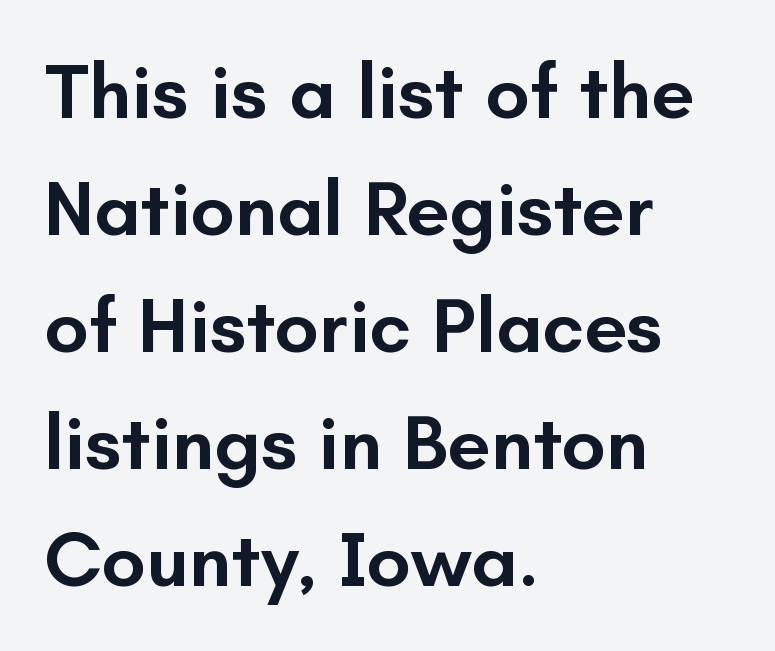
Q: Is the text bold? A: Semi-bold.
Q: Is the text italic (slanted)? A: No, it is upright.
Q: Is the typeface a serif or a sans-serif typeface? A: Sans-serif.
Q: Is the text underlined? A: No.
Q: How is the paragraph aligned? A: Left-aligned.
Q: Is the spacing between letters normal or unusually wide? A: Normal.
Q: Is the spacing between lines tight, normal or loose? A: Normal.
Q: Width (condensed, normal, or wide)? A: Normal.
Q: Stroke contrast? A: Low.
Q: x-height? A: Small.
Q: Monospaced? A: No.
